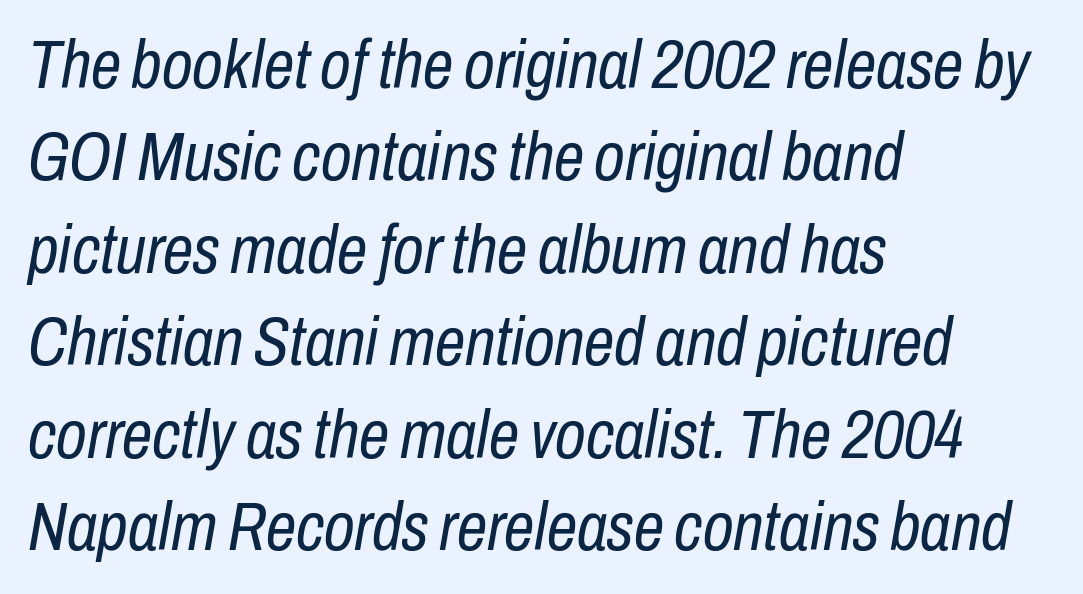
Q: Is the text bold? A: No.
Q: Is the text italic (slanted)? A: Yes, it leans right by about 10 degrees.
Q: Is the text underlined? A: No.
Q: How is the paragraph aligned? A: Left-aligned.
Q: Is the spacing between letters normal or unusually wide? A: Normal.
Q: Is the spacing between lines tight, normal or loose? A: Normal.
Q: Width (condensed, normal, or wide)? A: Condensed.
Q: Stroke contrast? A: Low.
Q: x-height? A: Medium.
Q: Monospaced? A: No.
